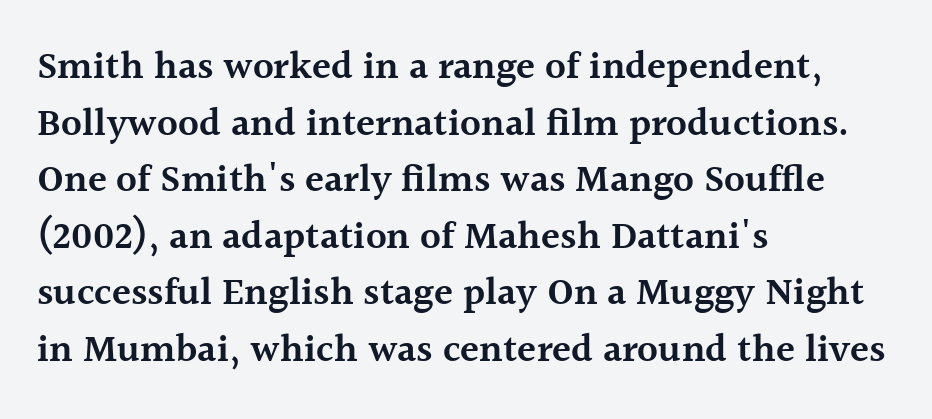
The image shows 39 px semibold serif type, upright; set left-aligned, normal line spacing (1.45x), normal letter spacing, not underlined; a medium x-height.
